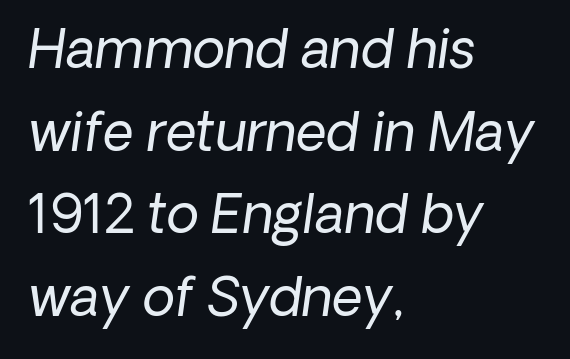
Q: Is the text bold? A: No.
Q: Is the typeface a serif or a sans-serif typeface? A: Sans-serif.
Q: Is the text underlined? A: No.
Q: How is the paragraph aligned? A: Left-aligned.
Q: Is the spacing between letters normal or unusually wide? A: Normal.
Q: Is the spacing between lines tight, normal or loose? A: Normal.
Q: Width (condensed, normal, or wide)? A: Normal.
Q: Stroke contrast? A: Low.
Q: x-height? A: Medium.
Q: Monospaced? A: No.
